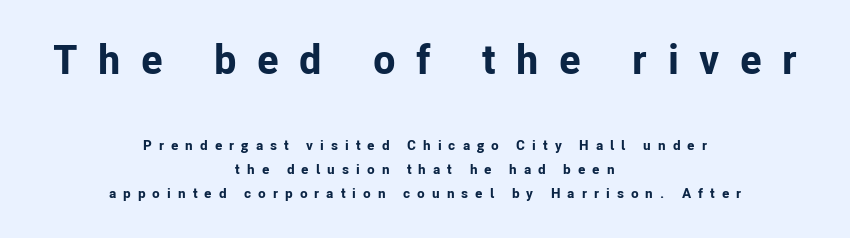
{"serif": "no", "italic": "no", "bold": "yes", "weight": "bold", "width": "normal", "stroke_contrast": "low", "x_height": "medium", "monospaced": "no", "underline": "no", "align": "center", "line_spacing": "normal", "line_spacing_ratio": 1.7, "letter_spacing": "wide", "letter_spacing_em": 0.5, "larger_block": "first", "size_ratio": 2.93, "glyph_px": 41}
